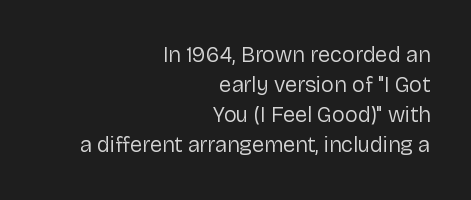
Q: Is the text bold? A: No.
Q: Is the text italic (slanted)? A: No, it is upright.
Q: Is the text underlined? A: No.
Q: How is the paragraph aligned? A: Right-aligned.
Q: Is the spacing between letters normal or unusually wide? A: Normal.
Q: Is the spacing between lines tight, normal or loose? A: Normal.
